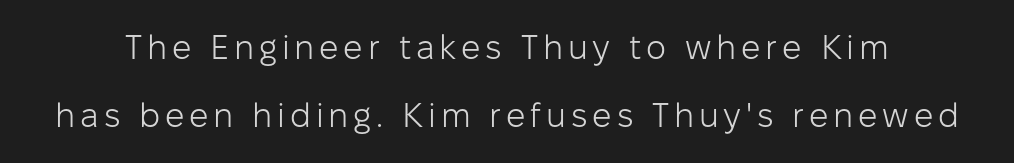
No italicization has been applied; the sample stays upright. Note the varied advance widths — an 'i' is clearly narrower than an 'm'. This is sans-serif lettering, the kind often seen on screens and signage. Leading is clearly above the norm, producing a sparse column.
